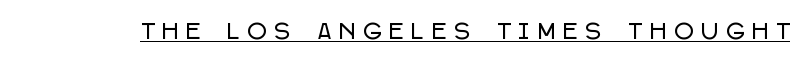
The image shows 21 px text type, upright; set unusually wide letter spacing (+0.4 em), underlined.
